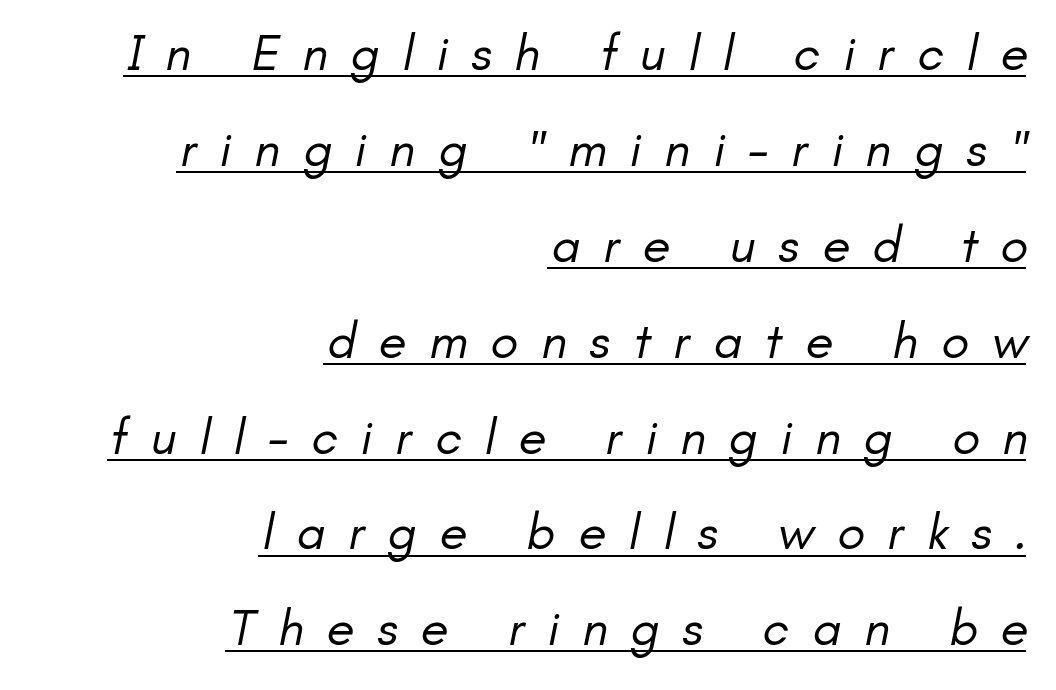
The type is letterspaced generously, with wide tracking. Note the varied advance widths — an 'i' is clearly narrower than an 'm'. Quick note: underline on. Regarding serifs, this sample does without them. Horizontal alignment here is rightward, an uncommon choice for prose.
